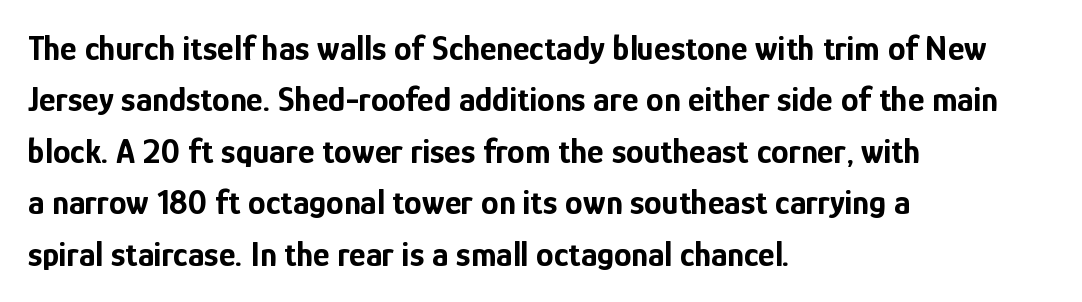
The image shows 35 px bold, condensed sans-serif type, upright; set left-aligned, normal line spacing (1.47x), normal letter spacing, not underlined; low stroke contrast and a medium x-height.
